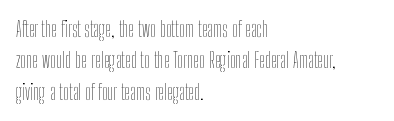
{"italic": "no", "bold": "no", "underline": "no", "align": "left", "line_spacing": "normal", "line_spacing_ratio": 1.5, "letter_spacing": "normal", "letter_spacing_em": 0.0, "glyph_px": 21}
